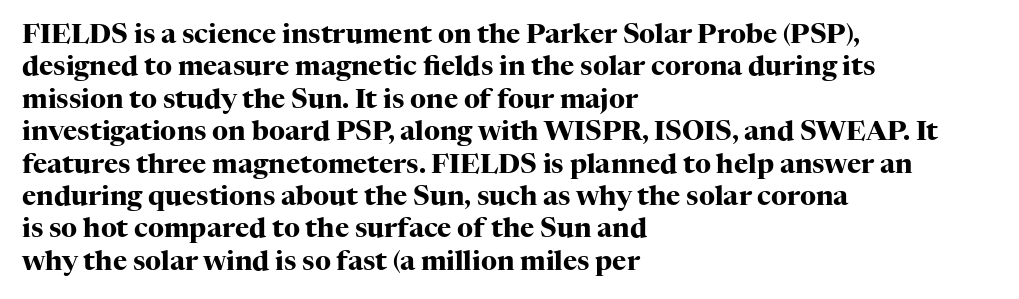
{"italic": "no", "bold": "yes", "underline": "no", "align": "left", "line_spacing_ratio": 1.2, "letter_spacing": "normal", "letter_spacing_em": 0.0, "glyph_px": 27}
